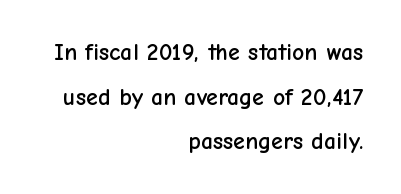
The horizontal fit of the characters is conventional and even. Designer's note — italics off, roman on. The baseline area is clear. These lines are set flush right with a ragged left edge.
